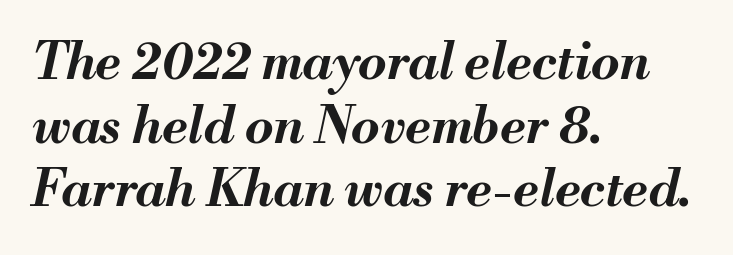
Q: Is the text bold? A: Yes.
Q: Is the text italic (slanted)? A: Yes, it leans right by about 13 degrees.
Q: Is the text underlined? A: No.
Q: How is the paragraph aligned? A: Left-aligned.
Q: Is the spacing between letters normal or unusually wide? A: Normal.
Q: Is the spacing between lines tight, normal or loose? A: Normal.
Q: Width (condensed, normal, or wide)? A: Normal.
Q: Stroke contrast? A: Medium.
Q: x-height? A: Small.
Q: Monospaced? A: No.
